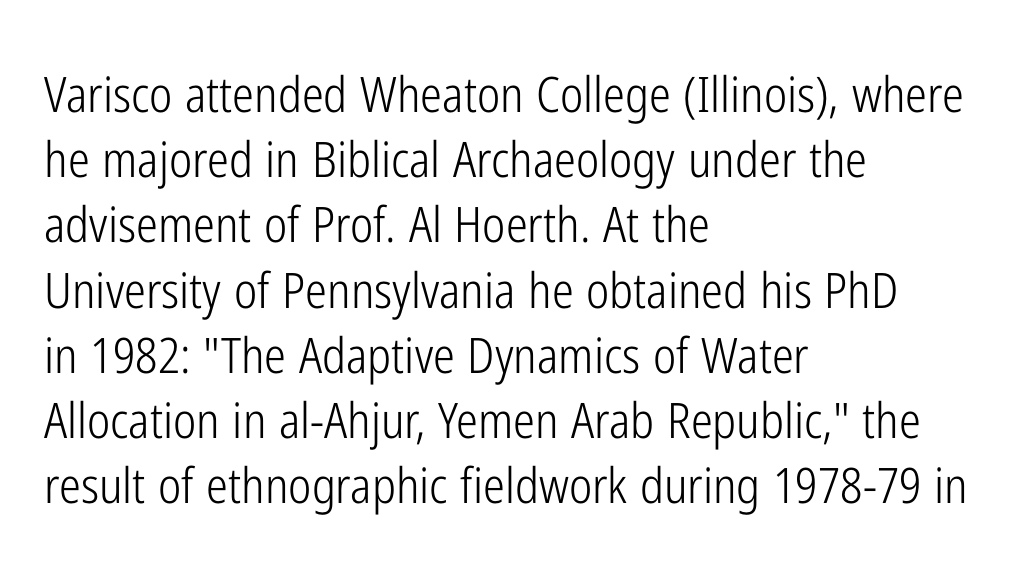
The image shows 49 px light, condensed sans-serif type, upright; set left-aligned, normal line spacing (1.33x), normal letter spacing, not underlined; low stroke contrast and a medium x-height.
